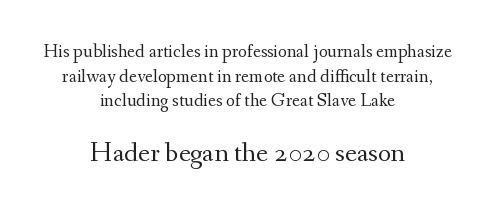
The image shows 28 px regular-weight serif type, upright; set centered, normal line spacing (1.29x), normal letter spacing, not underlined; the second (bottom) block is 1.47x larger; medium stroke contrast and a small x-height.
